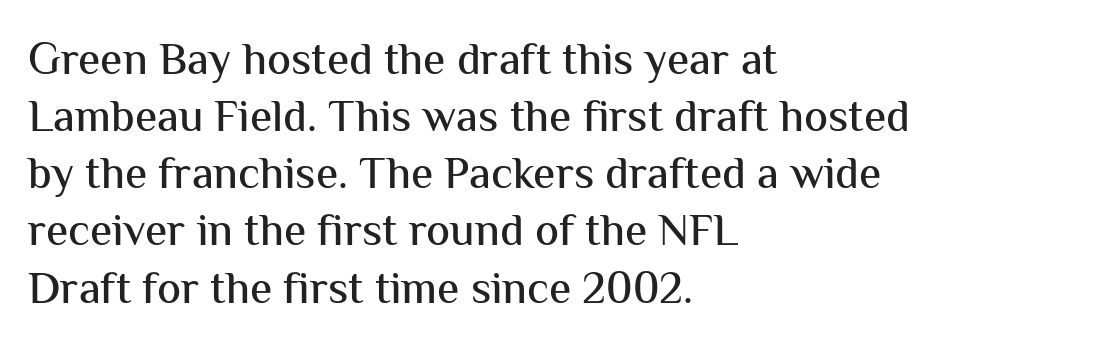
{"serif": "no", "italic": "no", "width": "normal", "stroke_contrast": "medium", "x_height": "medium", "monospaced": "no", "underline": "no", "align": "left", "line_spacing": "normal", "line_spacing_ratio": 1.27, "letter_spacing": "normal", "letter_spacing_em": 0.0, "glyph_px": 45}
